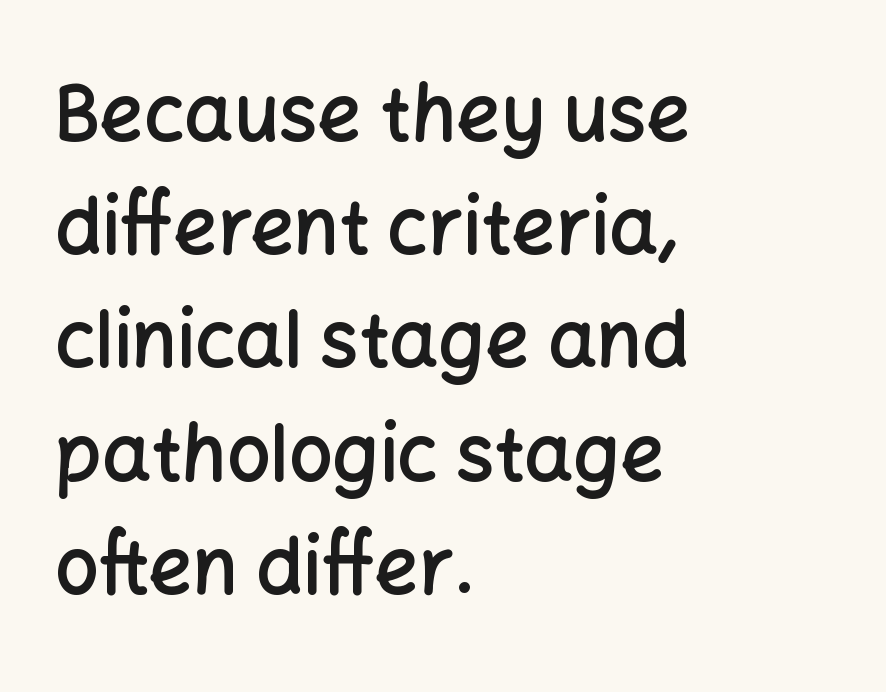
Q: Is the text bold? A: Semi-bold.
Q: Is the text italic (slanted)? A: No, it is upright.
Q: Is the typeface a serif or a sans-serif typeface? A: Sans-serif.
Q: Is the text underlined? A: No.
Q: How is the paragraph aligned? A: Left-aligned.
Q: Is the spacing between letters normal or unusually wide? A: Normal.
Q: Is the spacing between lines tight, normal or loose? A: Normal.
Q: Width (condensed, normal, or wide)? A: Normal.
Q: Stroke contrast? A: Low.
Q: x-height? A: Medium.
Q: Monospaced? A: No.
